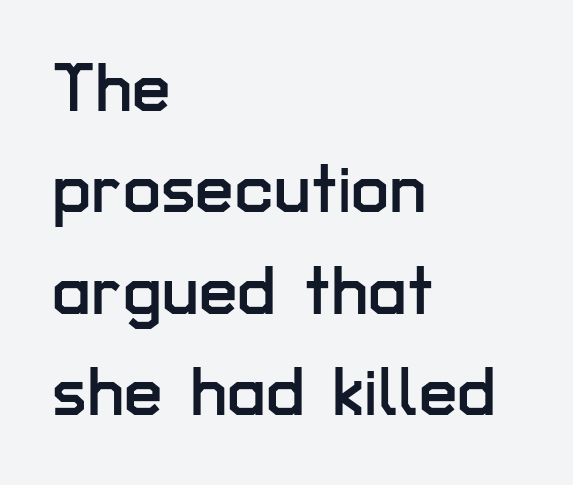
{"serif": "no", "italic": "no", "width": "normal", "stroke_contrast": "low", "x_height": "medium", "monospaced": "no", "underline": "no", "align": "left", "line_spacing": "normal", "line_spacing_ratio": 1.47, "letter_spacing": "normal", "letter_spacing_em": 0.0, "glyph_px": 69}
